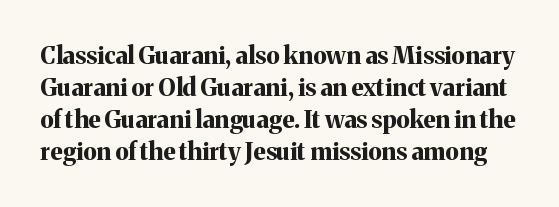
The space beneath each line is pristine and unruled. Does the lettering tilt? It doesn't — this is upright. The designer left line spacing at the default. Inter-character spacing is left at the font's built-in metrics. The characters look thick and weighty, a clear bold.
